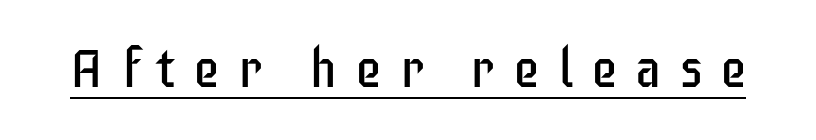
{"serif": "no", "italic": "no", "bold": "no", "weight": "regular", "width": "condensed", "stroke_contrast": "low", "x_height": "large", "monospaced": "no", "underline": "yes", "letter_spacing": "wide", "letter_spacing_em": 0.35, "glyph_px": 53}
